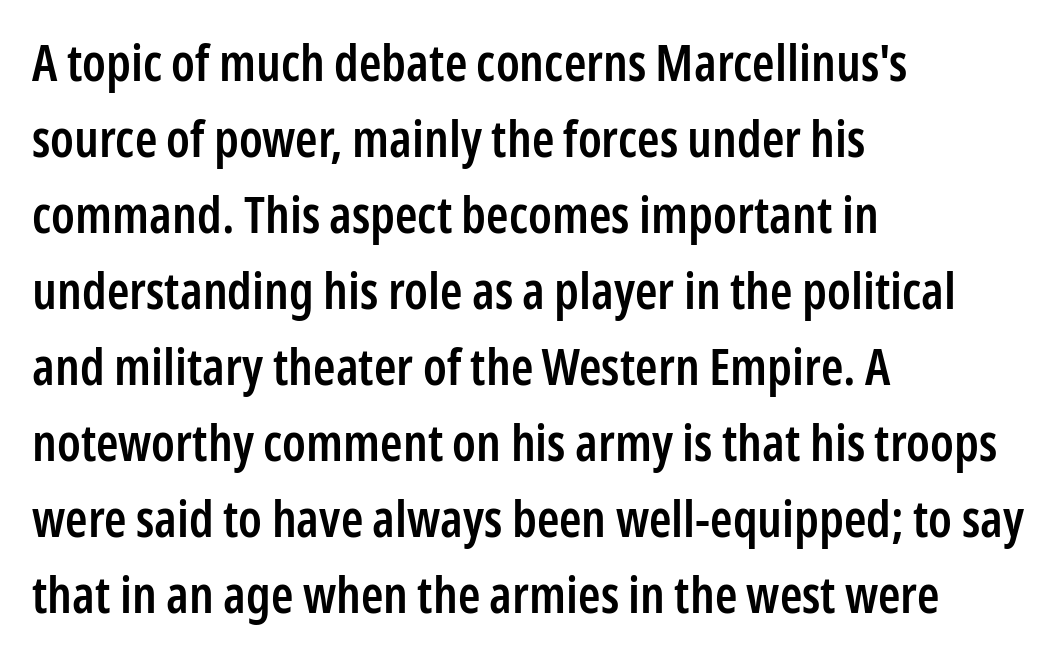
{"serif": "no", "italic": "no", "bold": "semi", "weight": "semibold", "width": "condensed", "stroke_contrast": "low", "x_height": "medium", "monospaced": "no", "underline": "no", "align": "left", "line_spacing": "normal", "line_spacing_ratio": 1.49, "letter_spacing": "normal", "letter_spacing_em": 0.0, "glyph_px": 51}
